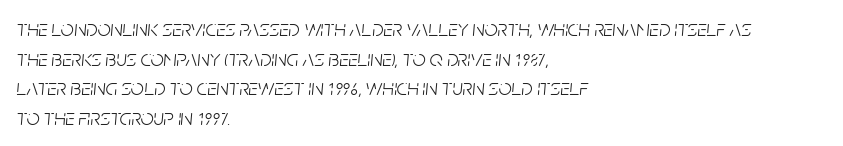
The image shows 23 px text type, italic (leaning right); set left-aligned, normal line spacing (1.29x), normal letter spacing, not underlined.
